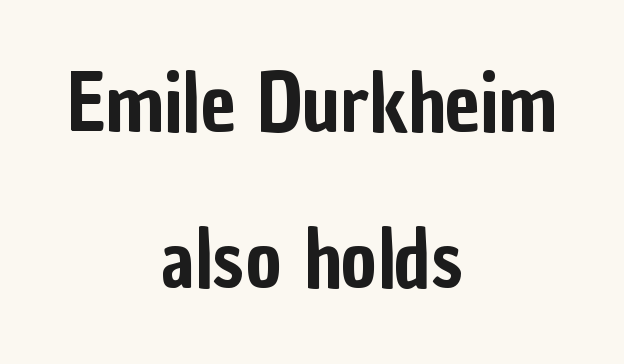
Looks like regular typesetting: each glyph gets only the width it needs. A typesetter would mark this as roman, not italic. Each new line begins a long way beneath the previous one. Tracking here is standard; glyphs follow each other at the usual distance. Words float on clear page, feet unadorned.
